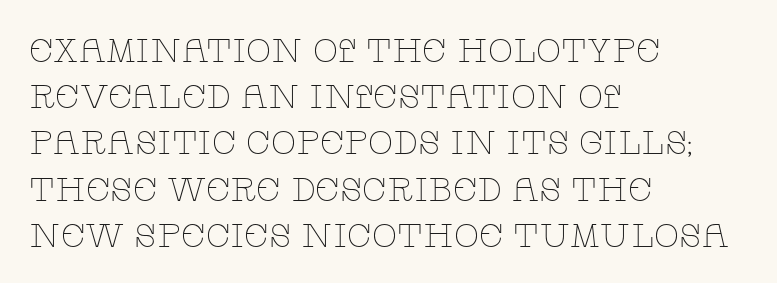
This rendering uses left alignment, leaving the right contour irregular. Default kerning and tracking; the words read as compact shapes. Posture: straight, roman, zero tilt. The letters advance in unequal steps, a hallmark of proportional type. Anything drawn beneath the words? Only blank space.
